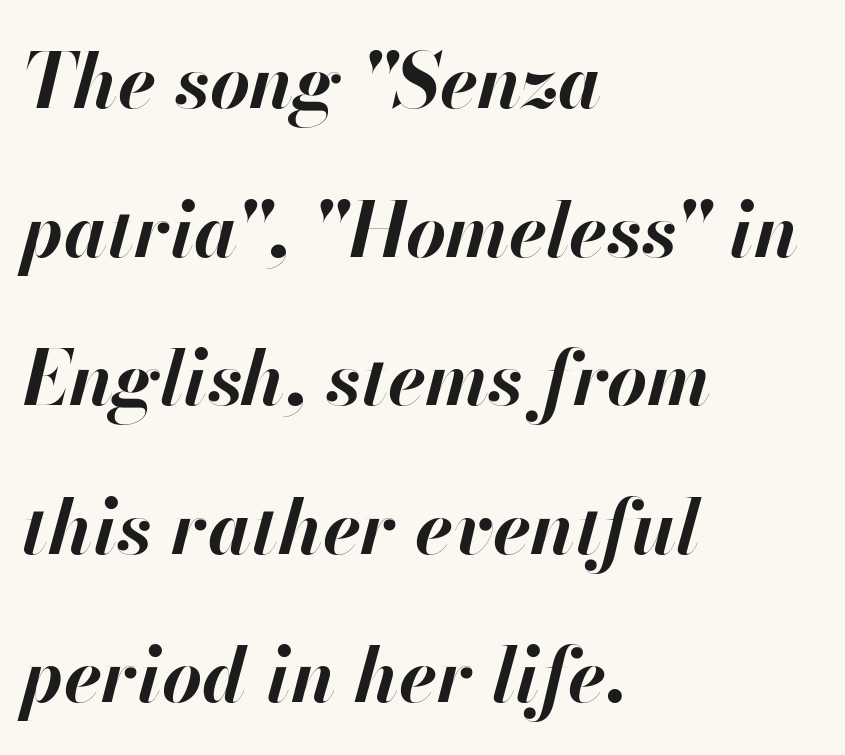
The area under the type is left untouched. The typography opts for an oblique posture over an upright one. Does extra space separate the letters? No, they use regular spacing. The leading is generous, giving the passage an open texture. These lines are rendered in a variable-pitch font. Pretty heavy lettering here — definitely bold.
